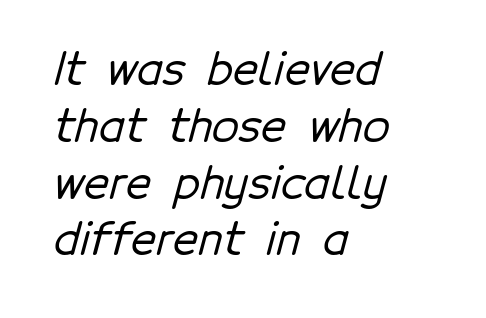
Note the varied advance widths — an 'i' is clearly narrower than an 'm'. The glyphs are unaccompanied by any horizontal stroke below them. This rendering leaves character spacing at its baseline value. This rendering uses left alignment, leaving the right contour irregular. Each letter's strokes conclude bluntly, with no projecting serifs. Regular leading.
